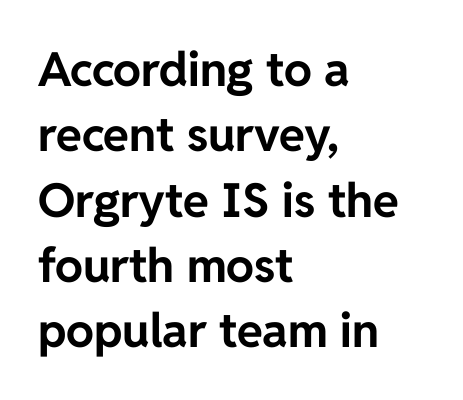
Q: Is the text bold? A: Yes.
Q: Is the text italic (slanted)? A: No, it is upright.
Q: Is the typeface a serif or a sans-serif typeface? A: Sans-serif.
Q: Is the text underlined? A: No.
Q: How is the paragraph aligned? A: Left-aligned.
Q: Is the spacing between letters normal or unusually wide? A: Normal.
Q: Is the spacing between lines tight, normal or loose? A: Normal.
Q: Width (condensed, normal, or wide)? A: Normal.
Q: Stroke contrast? A: Low.
Q: x-height? A: Medium.
Q: Monospaced? A: No.
